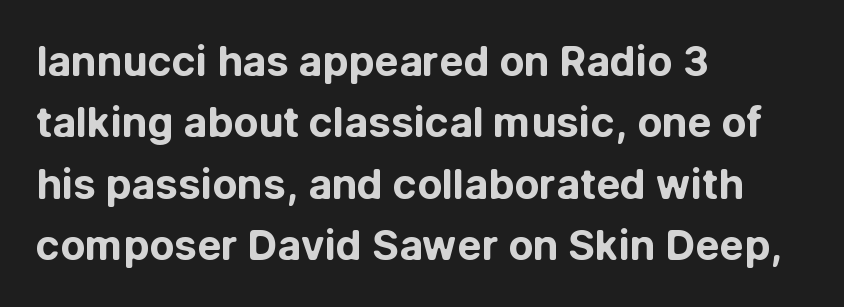
Q: Is the text bold? A: Yes.
Q: Is the text italic (slanted)? A: No, it is upright.
Q: Is the typeface a serif or a sans-serif typeface? A: Sans-serif.
Q: Is the text underlined? A: No.
Q: How is the paragraph aligned? A: Left-aligned.
Q: Is the spacing between letters normal or unusually wide? A: Normal.
Q: Is the spacing between lines tight, normal or loose? A: Normal.
Q: Width (condensed, normal, or wide)? A: Normal.
Q: Stroke contrast? A: Low.
Q: x-height? A: Medium.
Q: Monospaced? A: No.
